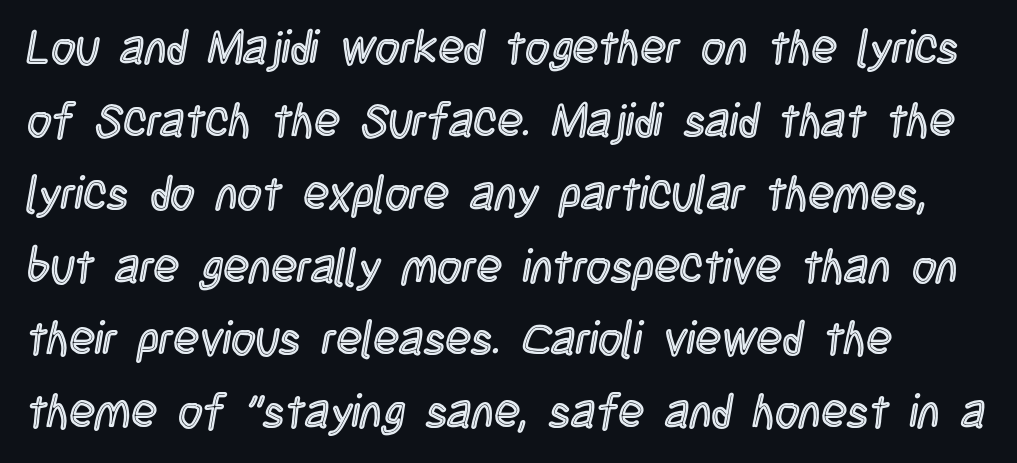
The image shows 47 px condensed type; set left-aligned, normal line spacing (1.55x), normal letter spacing, not underlined; a large x-height.
